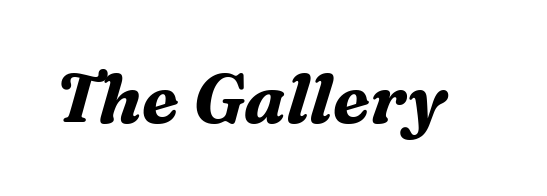
The image shows 69 px bold serif type, italic (leaning right); set normal letter spacing, not underlined; medium stroke contrast and a medium x-height.
